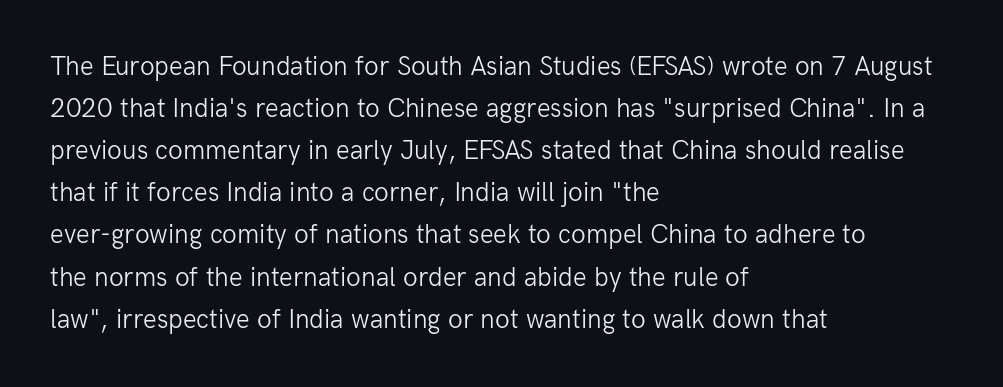
Q: Is the text bold? A: No.
Q: Is the text italic (slanted)? A: No, it is upright.
Q: Is the text underlined? A: No.
Q: How is the paragraph aligned? A: Left-aligned.
Q: Is the spacing between letters normal or unusually wide? A: Normal.
Q: Is the spacing between lines tight, normal or loose? A: Normal.
